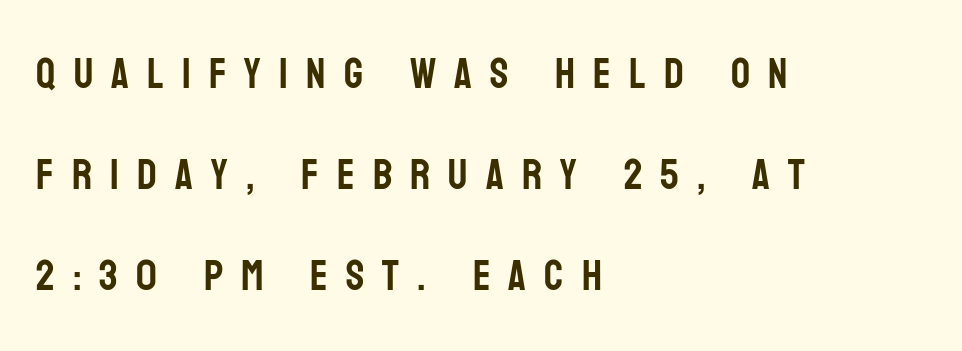
Q: Is the text italic (slanted)? A: No, it is upright.
Q: Is the typeface a serif or a sans-serif typeface? A: Sans-serif.
Q: Is the text underlined? A: No.
Q: How is the paragraph aligned? A: Left-aligned.
Q: Is the spacing between letters normal or unusually wide? A: Unusually wide.
Q: Is the spacing between lines tight, normal or loose? A: Loose.
Q: Width (condensed, normal, or wide)? A: Condensed.
Q: Stroke contrast? A: Low.
Q: x-height? A: Large.
Q: Monospaced? A: No.
